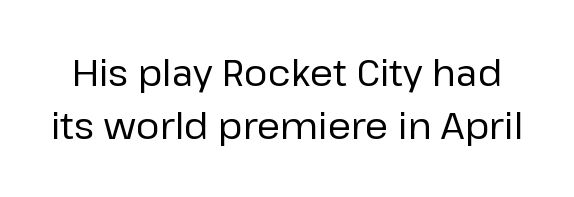
The image shows 37 px regular-weight sans-serif type, upright; set normal line spacing (1.44x), normal letter spacing, not underlined; low stroke contrast and a medium x-height.
